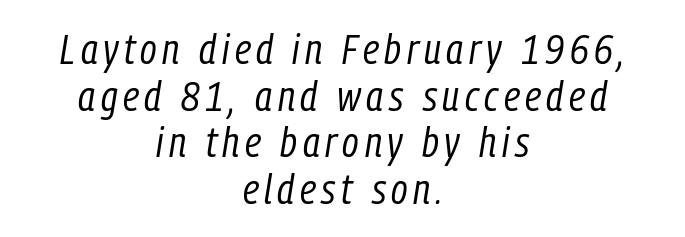
{"italic": "yes", "lean": "right", "slant_degrees": 9, "bold": "no", "weight": "regular", "width": "condensed", "stroke_contrast": "low", "x_height": "medium", "monospaced": "no", "underline": "no", "align": "center", "line_spacing": "tight", "line_spacing_ratio": 1.11, "glyph_px": 42}
